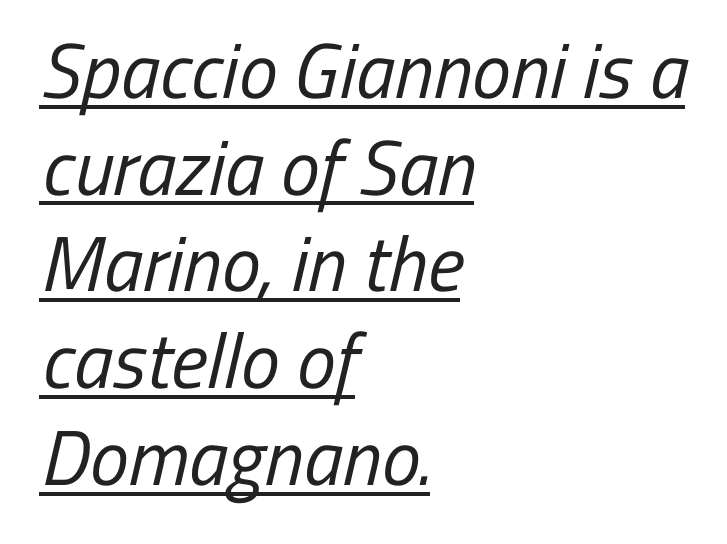
Spacing verdict: proportional, widths tailored to each character. Which margin do the lines hug? The left one — the right edge is uneven. Looks like someone drew a line under every word here. The designer went with a sans here, leaving each stem footless.
